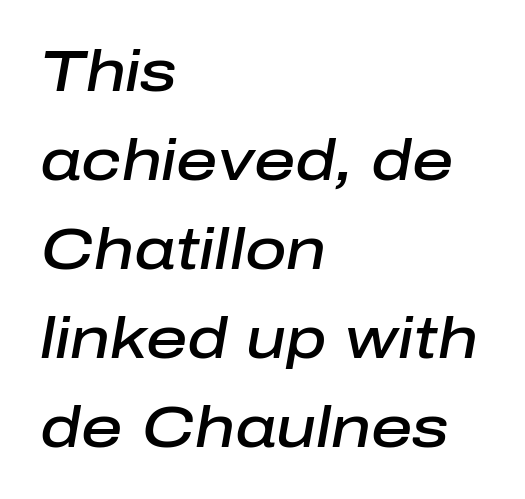
{"italic": "yes", "lean": "right", "slant_degrees": 10, "bold": "semi", "weight": "semibold", "width": "normal", "stroke_contrast": "low", "x_height": "medium", "monospaced": "no", "underline": "no", "align": "left", "line_spacing": "normal", "line_spacing_ratio": 1.56, "letter_spacing": "normal", "letter_spacing_em": 0.0, "glyph_px": 57}
